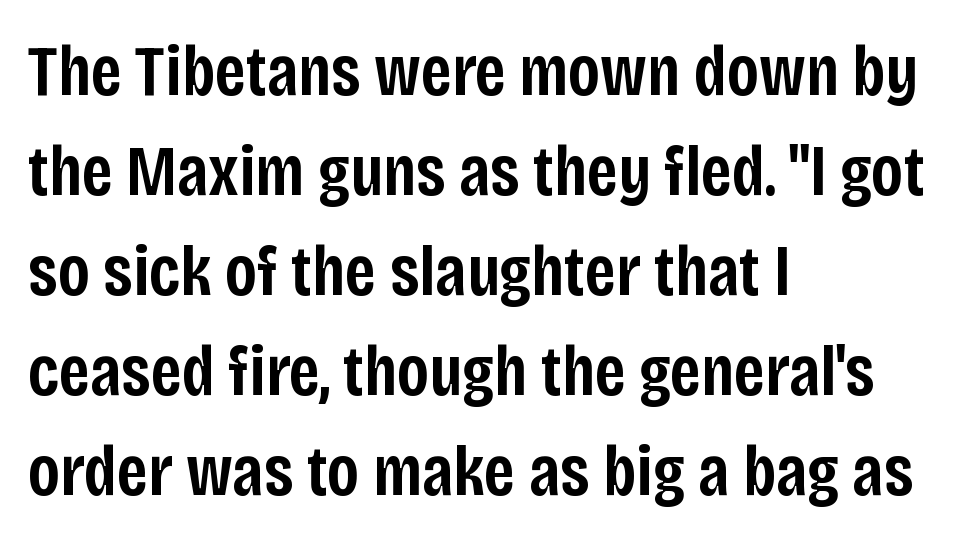
Descenders are the only things crossing below the line. Observe the absence of serifs on each vertical stroke in this sample. Italic? Not at all — the glyphs are vertical. Glyph-to-glyph distance matches everyday printed text. The letters are semibold — heavier than regular but short of a full bold.
